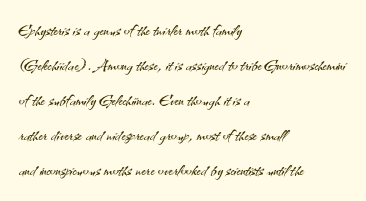
Ink coverage per letter is moderate at most. Does extra space separate the letters? No, they use regular spacing. Line starts are locked; line ends wander. If you measured baseline to baseline, you'd find a middling distance.
